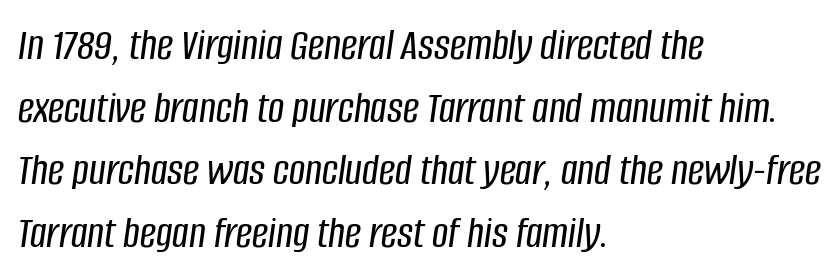
Q: Is the text italic (slanted)? A: Yes, it leans right by about 8 degrees.
Q: Is the text underlined? A: No.
Q: How is the paragraph aligned? A: Left-aligned.
Q: Is the spacing between letters normal or unusually wide? A: Normal.
Q: Is the spacing between lines tight, normal or loose? A: Normal.
Q: Width (condensed, normal, or wide)? A: Condensed.
Q: Stroke contrast? A: Low.
Q: x-height? A: Large.
Q: Monospaced? A: No.
